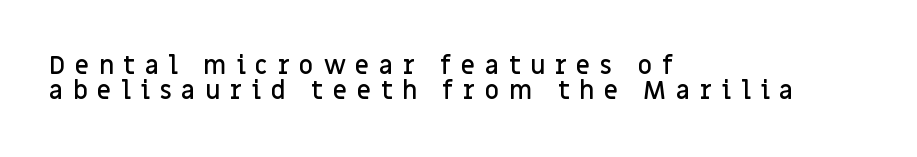
The image shows 25 px text type, upright; set left-aligned, tight line spacing (1.0x), unusually wide letter spacing (+0.38 em), not underlined.
